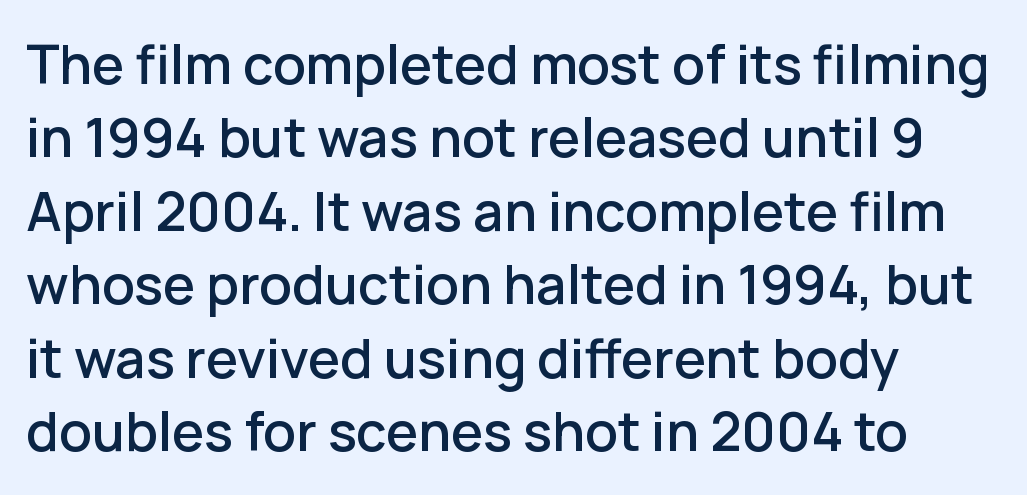
The ragged edge is on the right, which tells us the setting is flush left. You could not count columns in this text — the font is proportionally spaced. Vertical strokes here are truly vertical. The face used here is a sans, in the tradition of grotesques and geometrics.
